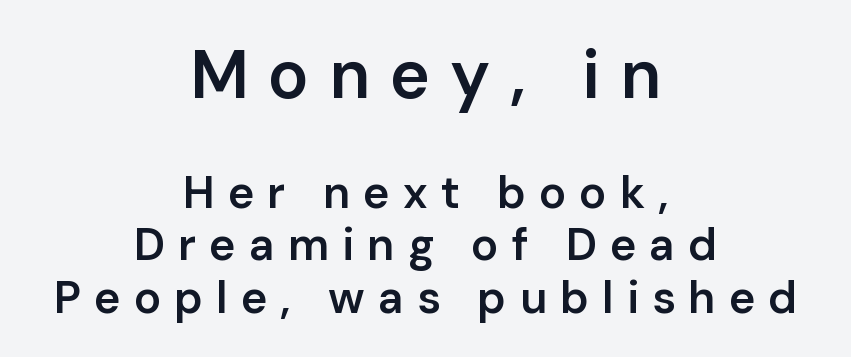
{"serif": "no", "italic": "no", "bold": "semi", "weight": "semibold", "width": "normal", "stroke_contrast": "low", "x_height": "medium", "monospaced": "no", "underline": "no", "align": "center", "line_spacing_ratio": 1.16, "letter_spacing": "wide", "letter_spacing_em": 0.29, "larger_block": "first", "size_ratio": 1.51, "glyph_px": 68}
